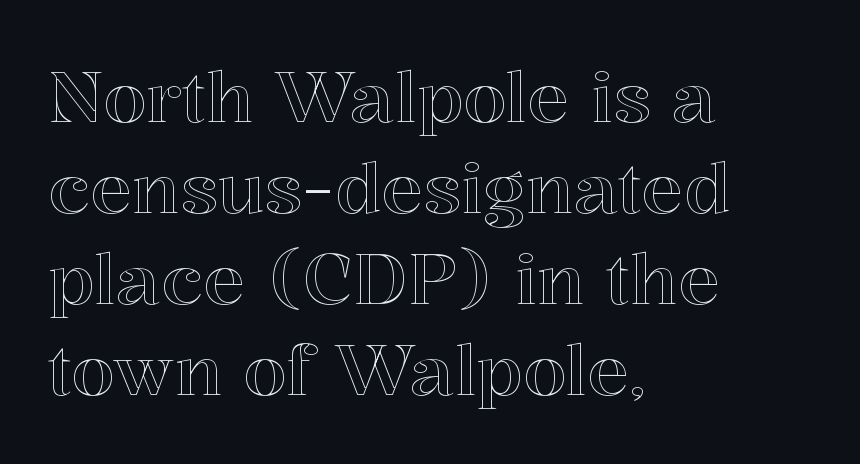
{"italic": "no", "width": "normal", "x_height": "medium", "monospaced": "no", "underline": "no", "align": "left", "line_spacing": "normal", "line_spacing_ratio": 1.3, "letter_spacing": "normal", "letter_spacing_em": 0.0, "glyph_px": 70}
